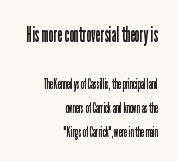
{"italic": "no", "bold": "no", "underline": "no", "align": "right", "line_spacing": "normal", "line_spacing_ratio": 1.7, "letter_spacing": "normal", "letter_spacing_em": 0.0, "larger_block": "first", "size_ratio": 1.57, "glyph_px": 22}
